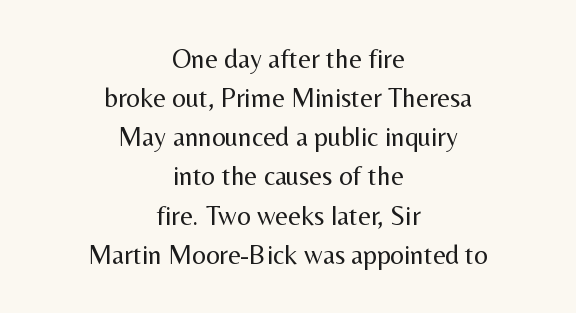
{"italic": "no", "bold": "no", "underline": "no", "align": "center", "line_spacing": "normal", "line_spacing_ratio": 1.45, "letter_spacing": "normal", "letter_spacing_em": 0.0, "glyph_px": 27}
